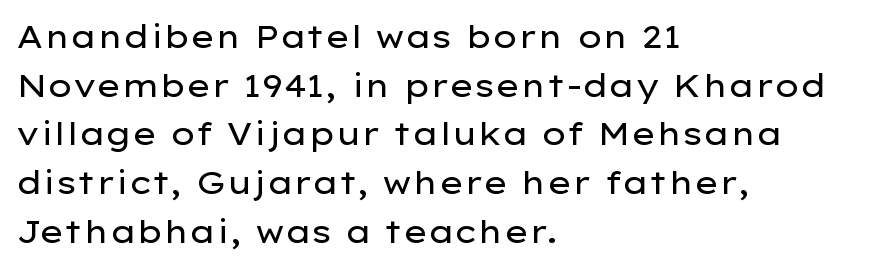
Q: Is the text bold? A: No.
Q: Is the text italic (slanted)? A: No, it is upright.
Q: Is the typeface a serif or a sans-serif typeface? A: Sans-serif.
Q: Is the text underlined? A: No.
Q: How is the paragraph aligned? A: Left-aligned.
Q: Is the spacing between letters normal or unusually wide? A: Normal.
Q: Is the spacing between lines tight, normal or loose? A: Normal.
Q: Width (condensed, normal, or wide)? A: Wide.
Q: Stroke contrast? A: Low.
Q: x-height? A: Medium.
Q: Monospaced? A: No.
